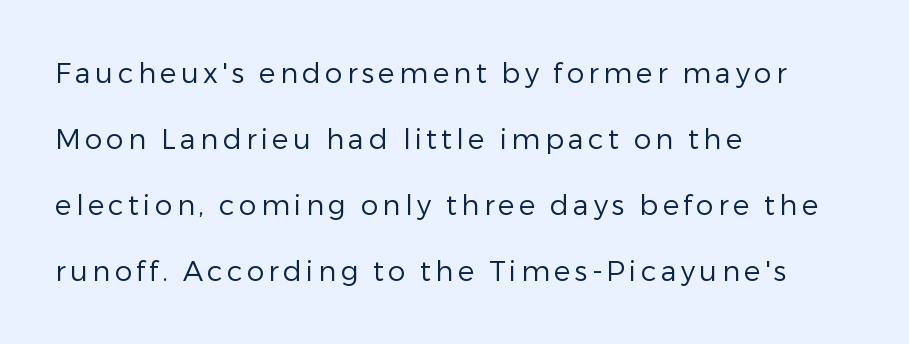
Q: Is the text bold? A: No.
Q: Is the text italic (slanted)? A: No, it is upright.
Q: Is the typeface a serif or a sans-serif typeface? A: Sans-serif.
Q: Is the text underlined? A: No.
Q: How is the paragraph aligned? A: Left-aligned.
Q: Is the spacing between lines tight, normal or loose? A: Loose.
Q: Width (condensed, normal, or wide)? A: Normal.
Q: Stroke contrast? A: Low.
Q: x-height? A: Medium.
Q: Monospaced? A: No.
